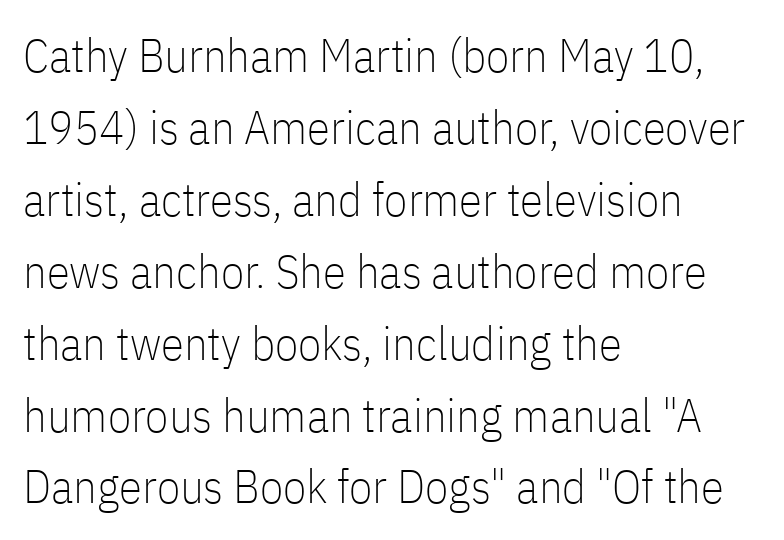
No word sits above an underline. Tall strokes in this sample are plumb rather than angled. The font sits on the lighter half of the weight spectrum, regular included. These lines are rendered in a variable-pitch font.
